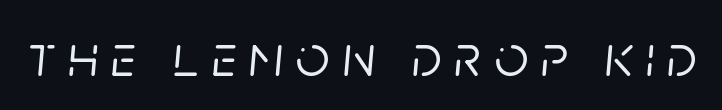
The image shows 59 px text type, italic (leaning right); set unusually wide letter spacing (+0.22 em), not underlined; low stroke contrast and a large x-height.
